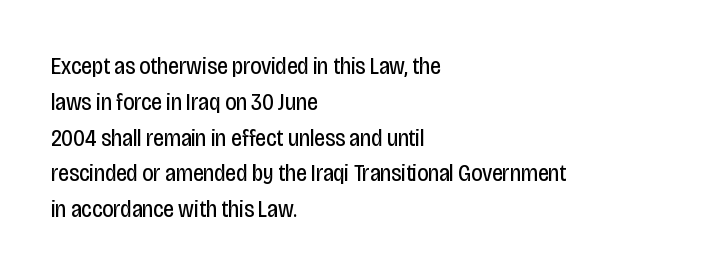
{"italic": "no", "bold": "no", "underline": "no", "align": "left", "line_spacing": "normal", "line_spacing_ratio": 1.49, "letter_spacing": "normal", "letter_spacing_em": 0.0, "glyph_px": 24}
